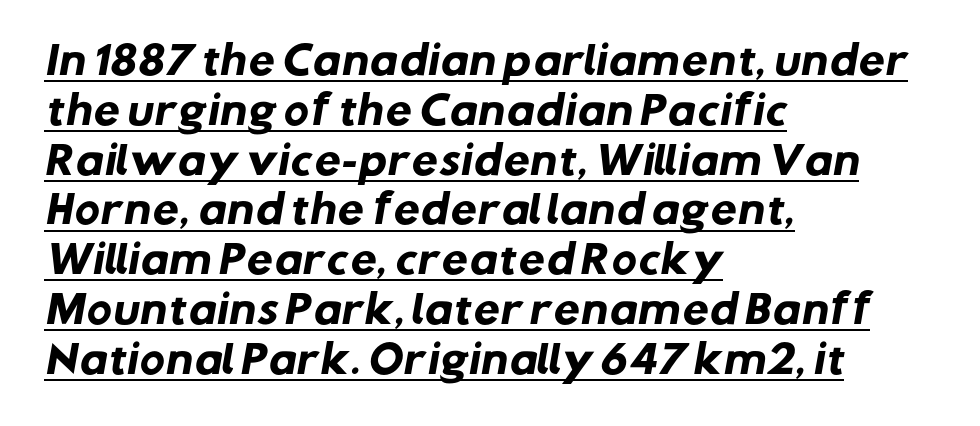
Note: no serifs on the glyphs. Honestly, the row spacing looks completely unremarkable. Inter-character spacing is left at the font's built-in metrics. The specimen includes a rule beneath the text block's lines.
